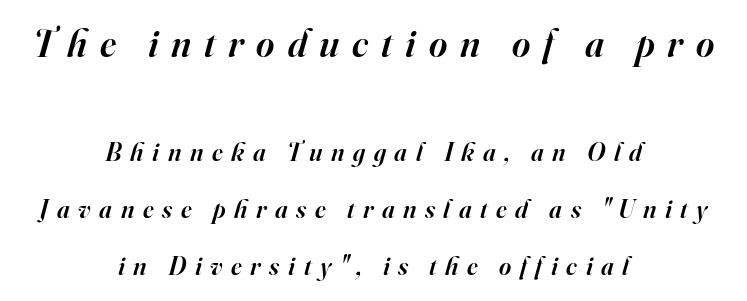
The image shows 39 px semibold serif type, italic (leaning right); set centered, loose line spacing (2.2x), unusually wide letter spacing (+0.33 em), not underlined; the first (top) block is 1.5x larger; high stroke contrast and a small x-height.
